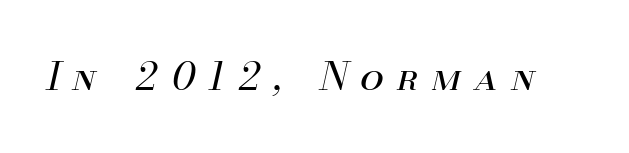
Caption: expanded tracking, letters set apart. Posture: slanted. The weight tops out at a normal text grade. Is this a fixed-width face? No — the glyphs have proportional, varying widths. Underline: absent.
